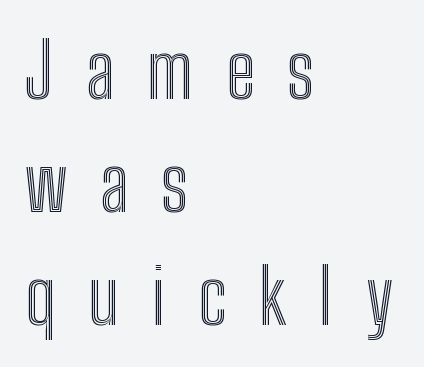
{"italic": "no", "width": "condensed", "x_height": "medium", "monospaced": "no", "underline": "no", "align": "left", "line_spacing": "normal", "line_spacing_ratio": 1.51, "letter_spacing": "wide", "letter_spacing_em": 0.43, "glyph_px": 75}
